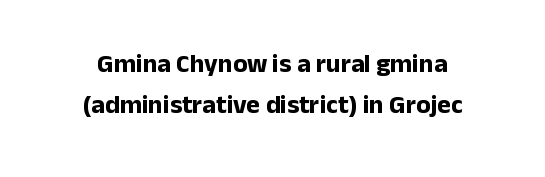
{"italic": "no", "bold": "yes", "underline": "no", "align": "center", "line_spacing": "normal", "line_spacing_ratio": 1.58, "letter_spacing": "normal", "letter_spacing_em": 0.0, "glyph_px": 26}
